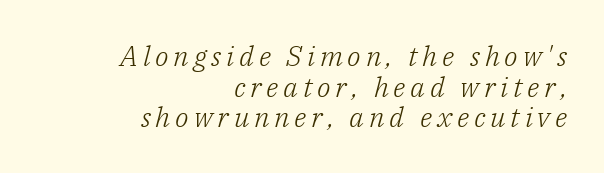
{"serif": "yes", "italic": "yes", "lean": "right", "slant_degrees": 14, "bold": "no", "weight": "light", "width": "normal", "stroke_contrast": "low", "x_height": "medium", "monospaced": "no", "underline": "no", "align": "right", "line_spacing": "tight", "line_spacing_ratio": 1.09, "glyph_px": 28}
